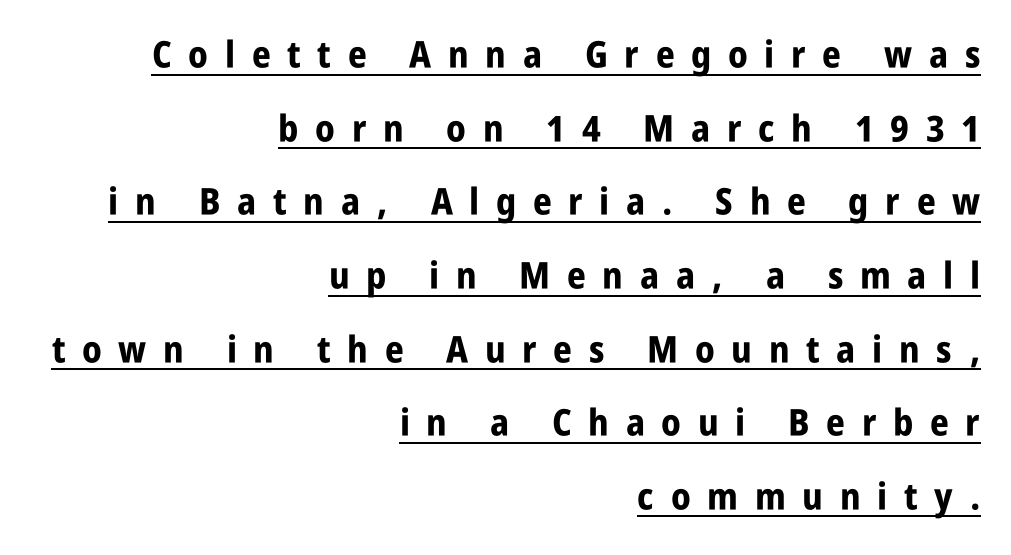
Q: Is the text bold? A: Yes.
Q: Is the text italic (slanted)? A: No, it is upright.
Q: Is the typeface a serif or a sans-serif typeface? A: Sans-serif.
Q: Is the text underlined? A: Yes.
Q: How is the paragraph aligned? A: Right-aligned.
Q: Is the spacing between letters normal or unusually wide? A: Unusually wide.
Q: Is the spacing between lines tight, normal or loose? A: Loose.
Q: Width (condensed, normal, or wide)? A: Condensed.
Q: Stroke contrast? A: Low.
Q: x-height? A: Large.
Q: Monospaced? A: No.
